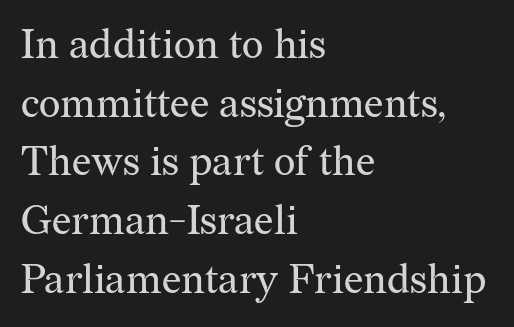
{"serif": "yes", "italic": "no", "bold": "no", "weight": "regular", "width": "normal", "stroke_contrast": "medium", "x_height": "medium", "monospaced": "no", "underline": "no", "align": "left", "line_spacing": "normal", "line_spacing_ratio": 1.43, "letter_spacing": "normal", "letter_spacing_em": 0.0, "glyph_px": 41}
